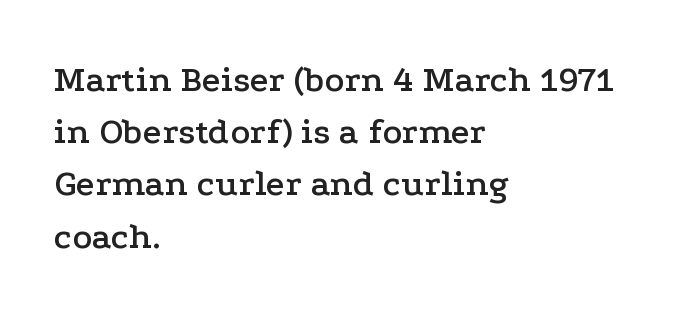
{"serif": "yes", "italic": "no", "width": "wide", "stroke_contrast": "low", "x_height": "medium", "monospaced": "no", "underline": "no", "align": "left", "line_spacing": "normal", "line_spacing_ratio": 1.41, "letter_spacing": "normal", "letter_spacing_em": 0.0, "glyph_px": 37}
